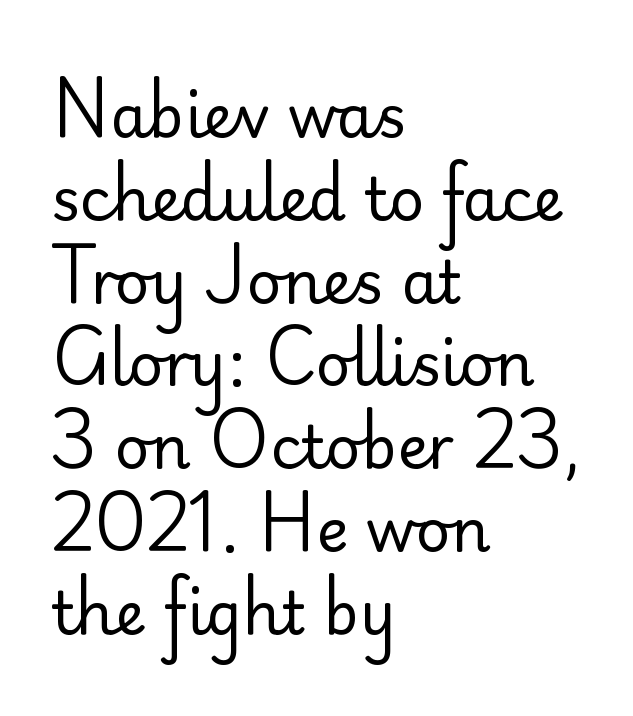
The image shows 60 px regular-weight sans-serif type, upright; set left-aligned, normal line spacing (1.38x), normal letter spacing, not underlined; low stroke contrast and a small x-height.
